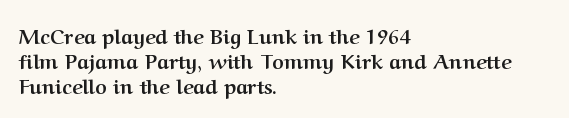
Line starts are locked; line ends wander. Tracking value appears to be zero — textbook default spacing. Style check: upright. Rule under the text: the space is simply empty. Heavy-handed strokes throughout: this text is bold.
